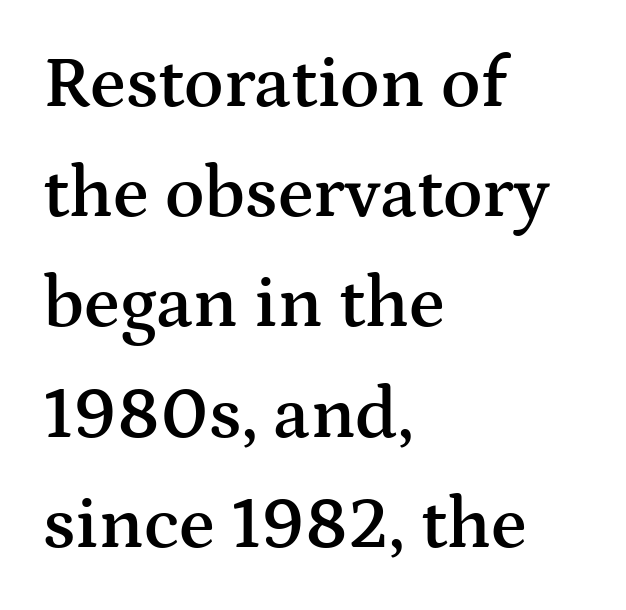
The image shows 73 px semibold, wide serif type, upright; set left-aligned, normal line spacing (1.51x), normal letter spacing, not underlined; medium stroke contrast and a medium x-height.
